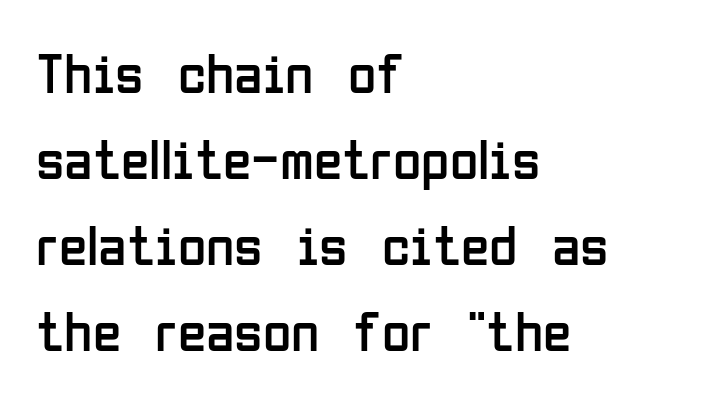
Q: Is the text bold? A: No.
Q: Is the text italic (slanted)? A: No, it is upright.
Q: Is the typeface a serif or a sans-serif typeface? A: Sans-serif.
Q: Is the text underlined? A: No.
Q: How is the paragraph aligned? A: Left-aligned.
Q: Is the spacing between letters normal or unusually wide? A: Normal.
Q: Is the spacing between lines tight, normal or loose? A: Normal.
Q: Width (condensed, normal, or wide)? A: Condensed.
Q: Stroke contrast? A: Low.
Q: x-height? A: Medium.
Q: Monospaced? A: No.
